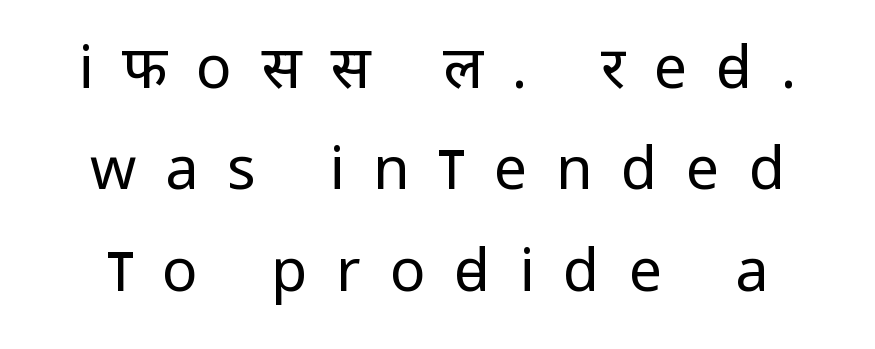
{"serif": "no", "italic": "no", "bold": "no", "weight": "regular", "width": "condensed", "stroke_contrast": "low", "x_height": "large", "monospaced": "no", "underline": "no", "line_spacing_ratio": 1.72, "letter_spacing": "wide", "letter_spacing_em": 0.49, "glyph_px": 59}
